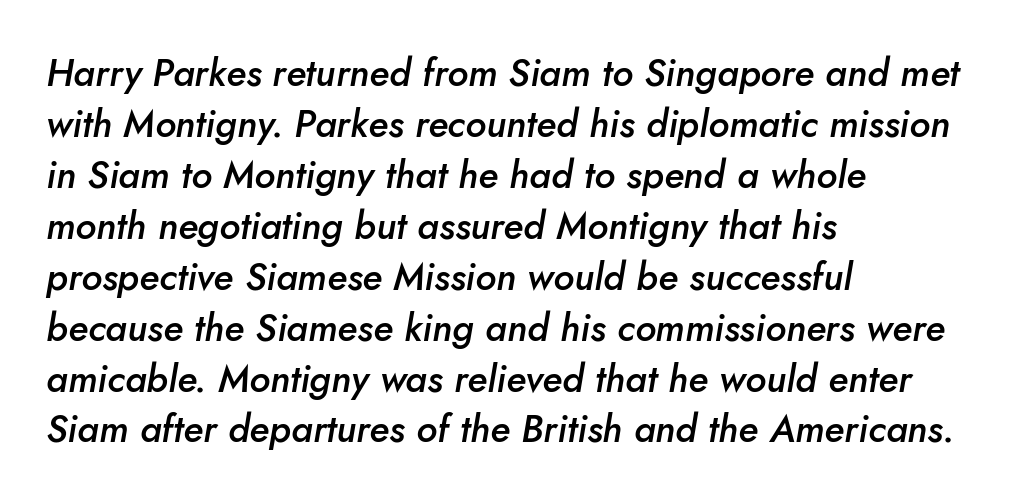
Q: Is the text bold? A: Semi-bold.
Q: Is the text italic (slanted)? A: Yes, it leans right by about 10 degrees.
Q: Is the text underlined? A: No.
Q: How is the paragraph aligned? A: Left-aligned.
Q: Is the spacing between letters normal or unusually wide? A: Normal.
Q: Is the spacing between lines tight, normal or loose? A: Normal.
Q: Width (condensed, normal, or wide)? A: Normal.
Q: Stroke contrast? A: Low.
Q: x-height? A: Small.
Q: Monospaced? A: No.
